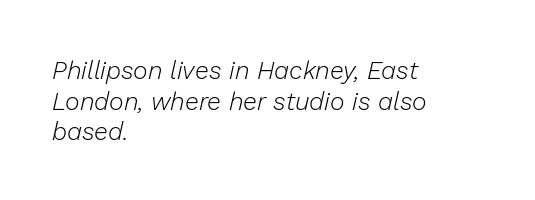
Q: Is the text bold? A: No.
Q: Is the text italic (slanted)? A: Yes, it leans right by about 13 degrees.
Q: Is the text underlined? A: No.
Q: How is the paragraph aligned? A: Left-aligned.
Q: Is the spacing between letters normal or unusually wide? A: Normal.
